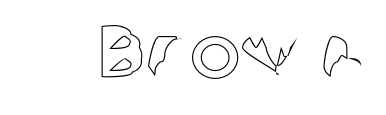
{"italic": "no", "width": "normal", "x_height": "medium", "monospaced": "no", "underline": "no", "letter_spacing": "normal", "letter_spacing_em": 0.0, "glyph_px": 76}
